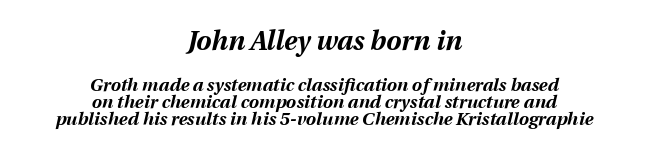
Q: Is the text bold? A: Yes.
Q: Is the text italic (slanted)? A: Yes, it leans right by about 13 degrees.
Q: Is the text underlined? A: No.
Q: How is the paragraph aligned? A: Centered.
Q: Is the spacing between letters normal or unusually wide? A: Normal.
Q: Is the spacing between lines tight, normal or loose? A: Tight.
Q: Which block of text is set in a larger size, the first (top) or the second (bottom)? A: The first (top) one.
